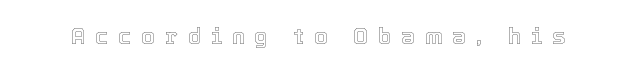
{"italic": "no", "underline": "no", "letter_spacing": "wide", "letter_spacing_em": 0.45, "glyph_px": 22}
